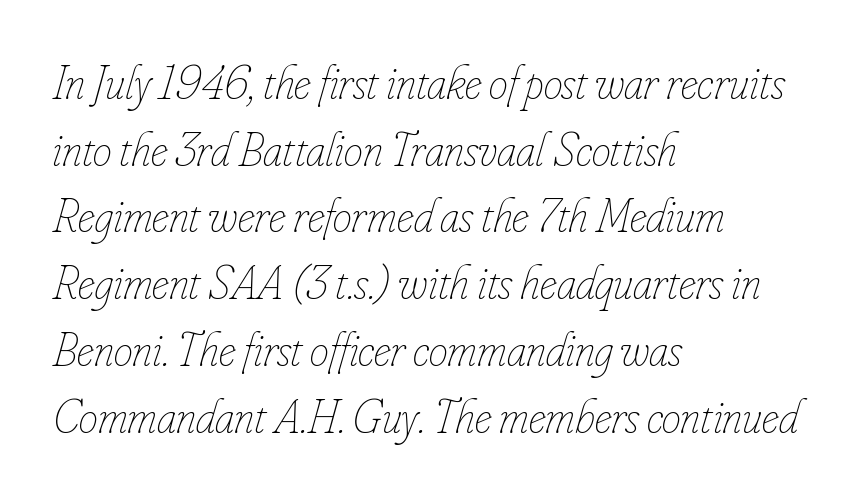
The image shows 48 px thin, condensed type, italic (leaning right); set left-aligned, normal line spacing (1.39x), normal letter spacing, not underlined; low stroke contrast and a small x-height.
